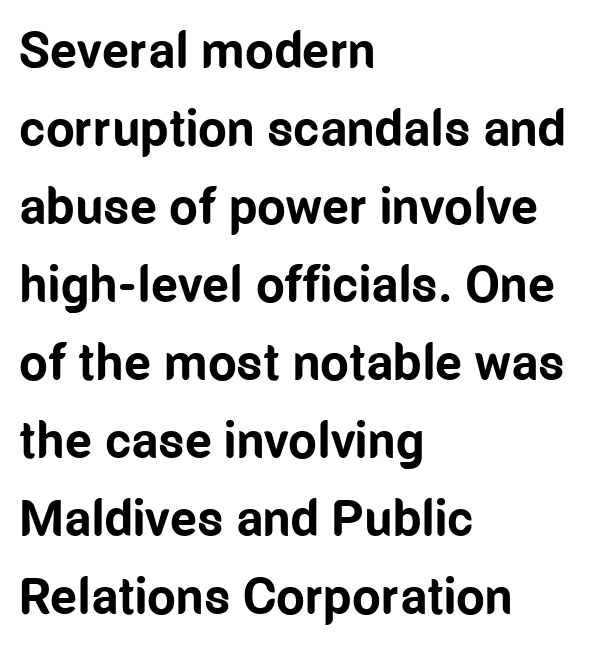
Q: Is the text bold? A: Yes.
Q: Is the text italic (slanted)? A: No, it is upright.
Q: Is the typeface a serif or a sans-serif typeface? A: Sans-serif.
Q: Is the text underlined? A: No.
Q: How is the paragraph aligned? A: Left-aligned.
Q: Is the spacing between letters normal or unusually wide? A: Normal.
Q: Is the spacing between lines tight, normal or loose? A: Normal.
Q: Width (condensed, normal, or wide)? A: Condensed.
Q: Stroke contrast? A: Low.
Q: x-height? A: Medium.
Q: Monospaced? A: No.
